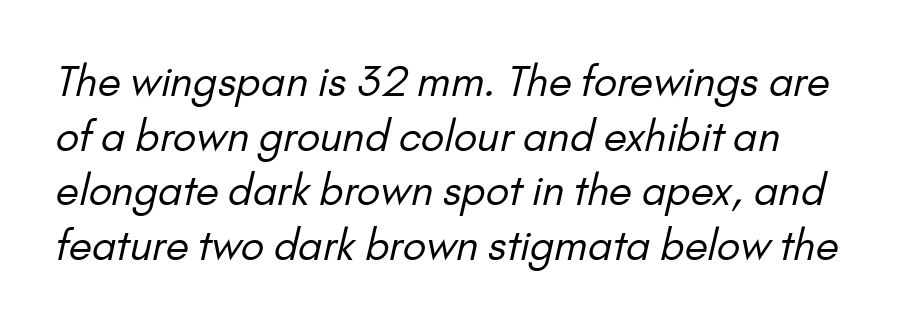
{"serif": "no", "bold": "no", "weight": "regular", "width": "normal", "stroke_contrast": "low", "x_height": "small", "monospaced": "no", "underline": "no", "align": "left", "line_spacing": "normal", "line_spacing_ratio": 1.3, "letter_spacing": "normal", "letter_spacing_em": 0.0, "glyph_px": 42}
